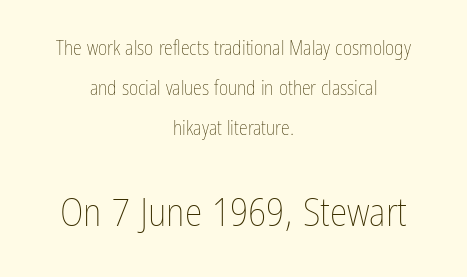
{"italic": "no", "bold": "no", "weight": "thin", "width": "condensed", "stroke_contrast": "low", "x_height": "medium", "monospaced": "no", "underline": "no", "align": "center", "line_spacing": "loose", "line_spacing_ratio": 2.0, "letter_spacing": "normal", "letter_spacing_em": 0.0, "larger_block": "second", "size_ratio": 2.0, "glyph_px": 40}
